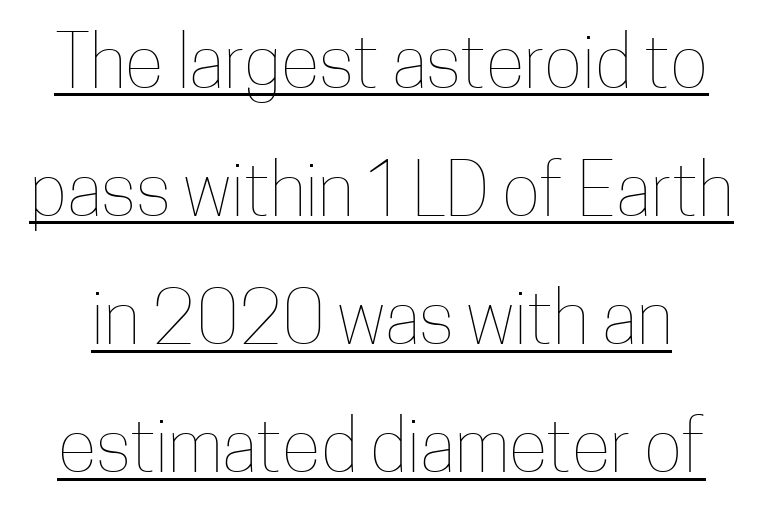
The letters advance in unequal steps, a hallmark of proportional type. Short note: letters normally spaced. Heaviness? Minimal to ordinary, like unemphasized prose. This is roman type, the default non-slanted kind. What decoration does the sample have? An underline.
